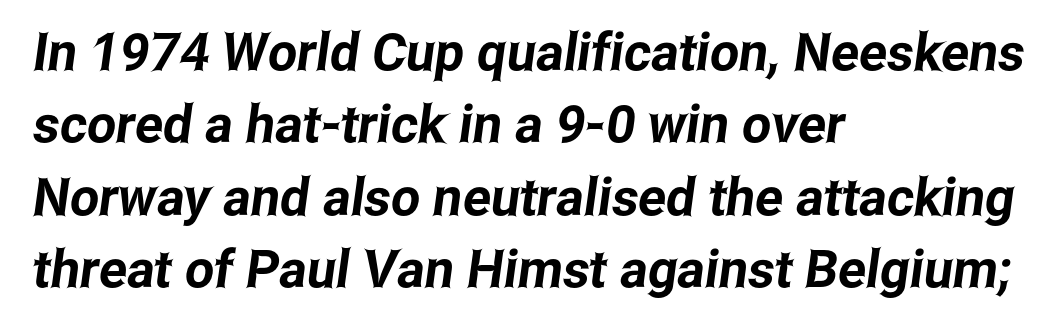
Varying glyph widths throughout — classic text-font behaviour. The lines are quadded left. A typesetter would call this leading conventional body-copy spacing. The strip under each line holds only bare page. The letterforms sit shoulder to shoulder at normal distance. This rendering employs a face without finishing strokes, i.e., a sans-serif.
